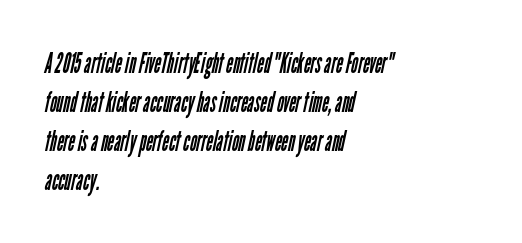
Q: Is the text bold? A: No.
Q: Is the typeface a serif or a sans-serif typeface? A: Sans-serif.
Q: Is the text underlined? A: No.
Q: How is the paragraph aligned? A: Left-aligned.
Q: Is the spacing between letters normal or unusually wide? A: Normal.
Q: Is the spacing between lines tight, normal or loose? A: Normal.
Q: Width (condensed, normal, or wide)? A: Condensed.
Q: Stroke contrast? A: Low.
Q: x-height? A: Medium.
Q: Monospaced? A: No.
